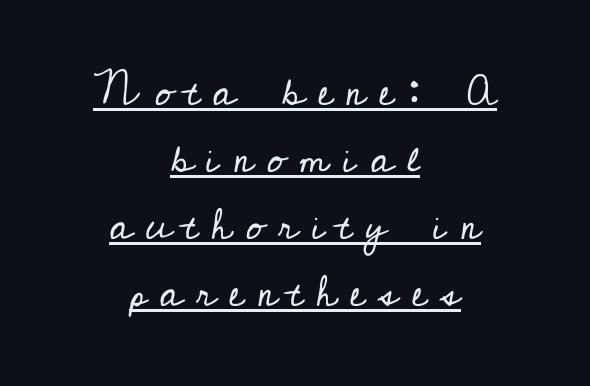
{"serif": "yes", "bold": "no", "weight": "regular", "width": "normal", "stroke_contrast": "low", "x_height": "small", "monospaced": "no", "underline": "yes", "align": "center", "line_spacing": "normal", "line_spacing_ratio": 1.56, "letter_spacing": "wide", "letter_spacing_em": 0.31, "glyph_px": 43}
